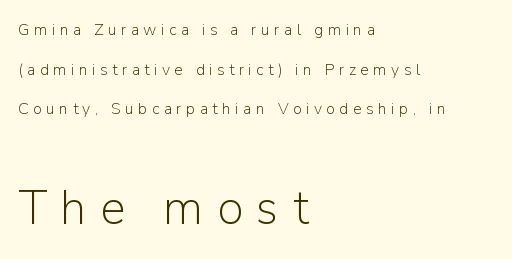
Typographically, this falls in the sans-serif category. The emphasis by scale lands on block number two, below. Rule under the text: the space is simply empty. Notice how the stems are strictly vertical — no italics here. The line texture is sparse and dotted thanks to wide tracking.
